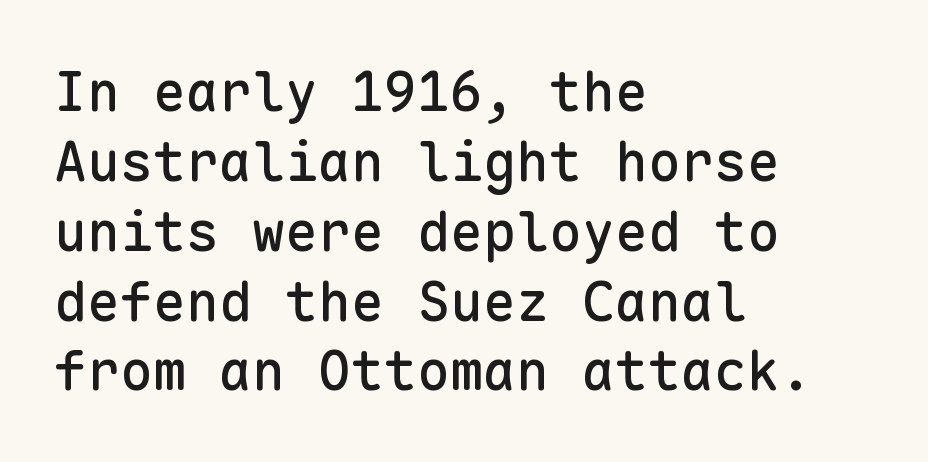
Q: Is the text italic (slanted)? A: No, it is upright.
Q: Is the typeface a serif or a sans-serif typeface? A: Sans-serif.
Q: Is the text underlined? A: No.
Q: How is the paragraph aligned? A: Left-aligned.
Q: Is the spacing between letters normal or unusually wide? A: Normal.
Q: Is the spacing between lines tight, normal or loose? A: Normal.
Q: Width (condensed, normal, or wide)? A: Normal.
Q: Stroke contrast? A: Low.
Q: x-height? A: Medium.
Q: Monospaced? A: Yes.
